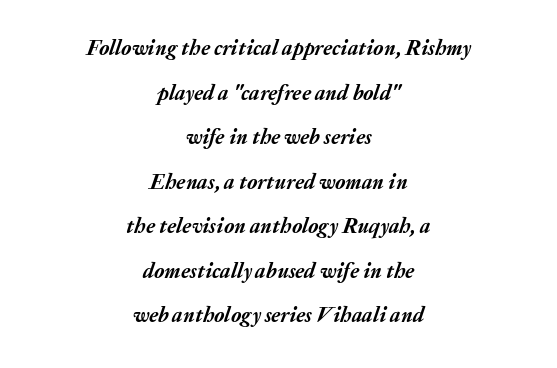
The typesetting leans heavy: a genuine bold. Letters rest on an invisible, unmarked baseline. It's the slanting kind of type. Honestly, the rows look like they've been pulled way apart. Layout note: lines centered. Letter spacing: default.
